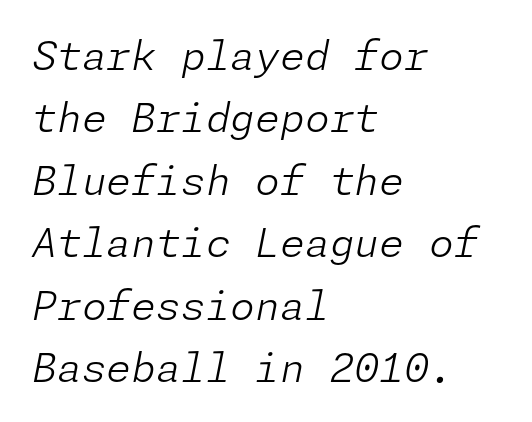
This rendering features lettering with no underline. Vertically, the passage feels balanced, rows spaced as you'd expect. Stems here are at most as thick as an everyday book face. This is oblique type, the kind used for emphasis or titles.
